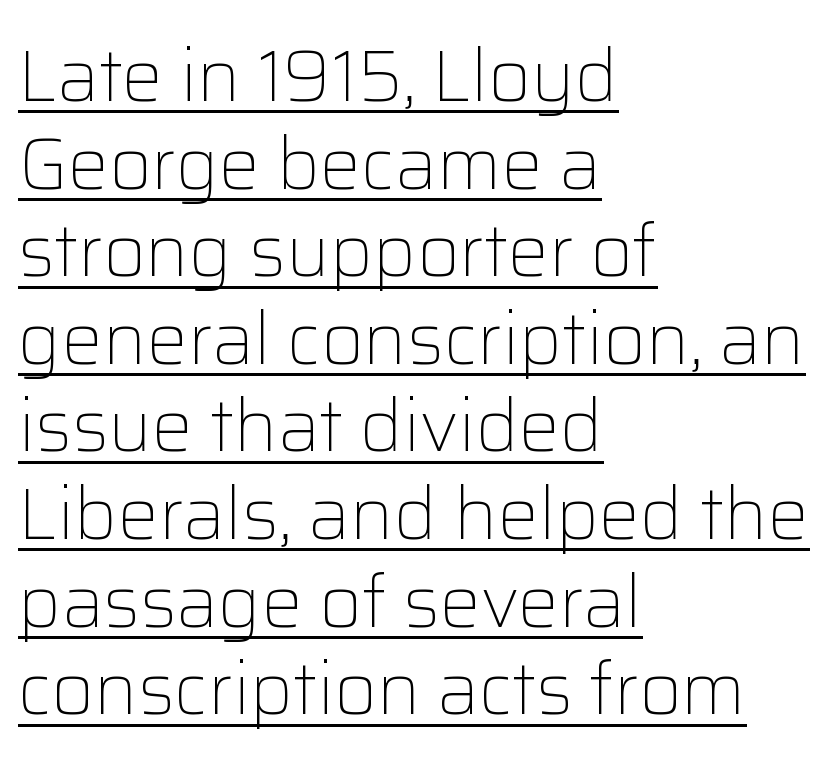
{"serif": "no", "italic": "no", "bold": "no", "weight": "light", "width": "normal", "stroke_contrast": "low", "x_height": "medium", "monospaced": "no", "underline": "yes", "align": "left", "line_spacing_ratio": 1.2, "letter_spacing": "normal", "letter_spacing_em": 0.0, "glyph_px": 73}
